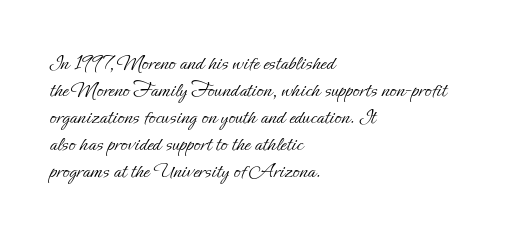
{"bold": "no", "underline": "no", "align": "left", "line_spacing_ratio": 1.23, "letter_spacing": "normal", "letter_spacing_em": 0.0, "glyph_px": 22}
